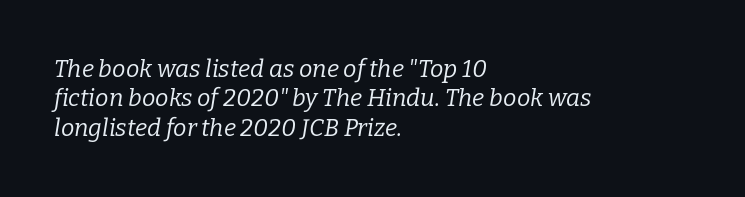
Glyph-to-glyph distance matches everyday printed text. Beneath every word, the page is bare. When letters slant like this, we call the style italic. Caption: face not bold, strokes unweighted.
